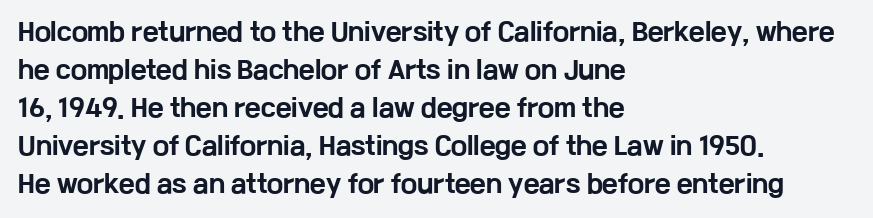
{"italic": "no", "bold": "yes", "underline": "no", "align": "left", "line_spacing": "normal", "line_spacing_ratio": 1.58, "letter_spacing": "normal", "letter_spacing_em": 0.0, "glyph_px": 24}
